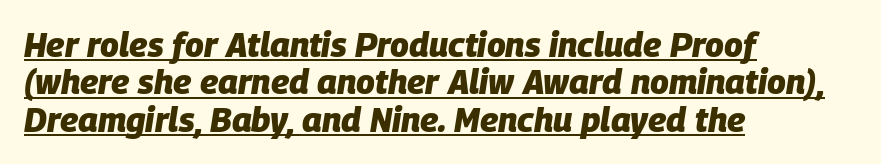
The image shows 34 px heavy type, italic (leaning right); set left-aligned, tight line spacing (1.1x), normal letter spacing, underlined; low stroke contrast and a large x-height.
